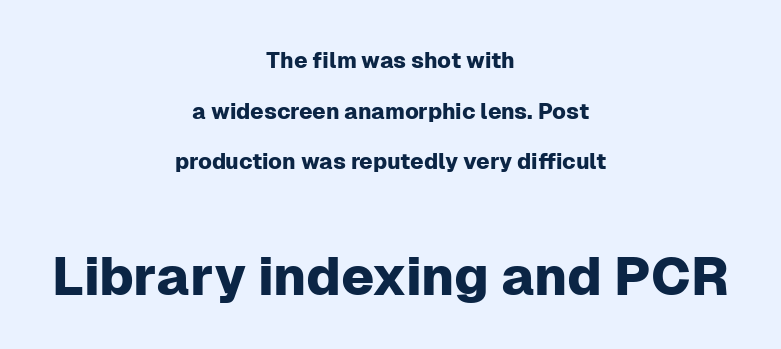
{"serif": "no", "italic": "no", "width": "normal", "stroke_contrast": "low", "x_height": "medium", "monospaced": "no", "underline": "no", "align": "center", "line_spacing": "loose", "line_spacing_ratio": 2.3, "letter_spacing": "normal", "letter_spacing_em": 0.0, "larger_block": "second", "size_ratio": 2.45, "glyph_px": 54}
